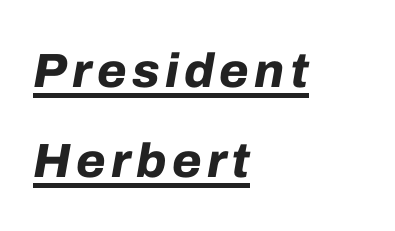
{"italic": "yes", "lean": "right", "slant_degrees": 10, "bold": "yes", "weight": "bold", "width": "normal", "stroke_contrast": "low", "x_height": "medium", "monospaced": "no", "underline": "yes", "align": "left", "line_spacing_ratio": 1.88, "glyph_px": 48}
